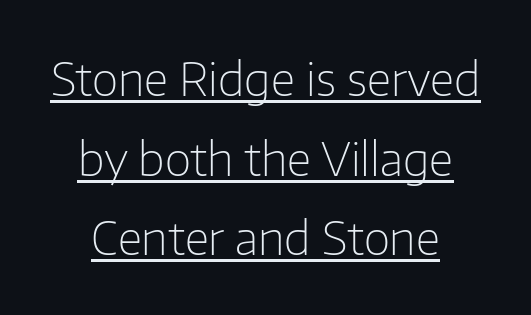
{"serif": "no", "italic": "no", "bold": "no", "weight": "light", "width": "normal", "stroke_contrast": "low", "x_height": "medium", "monospaced": "no", "underline": "yes", "line_spacing_ratio": 1.73, "letter_spacing": "normal", "letter_spacing_em": 0.0, "glyph_px": 46}
